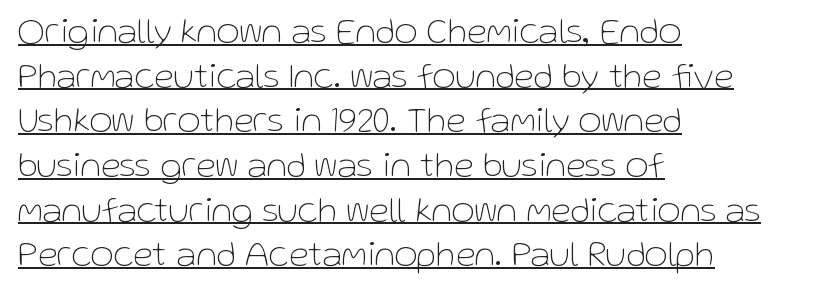
{"serif": "no", "italic": "no", "bold": "no", "weight": "thin", "width": "normal", "stroke_contrast": "low", "x_height": "medium", "monospaced": "no", "underline": "yes", "align": "left", "line_spacing_ratio": 1.24, "letter_spacing": "normal", "letter_spacing_em": 0.0, "glyph_px": 36}
